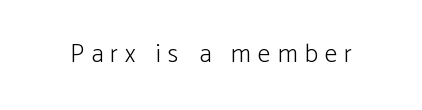
The image shows 25 px text type, upright; set unusually wide letter spacing (+0.29 em), not underlined.
